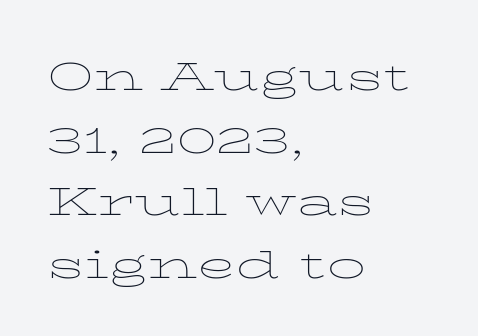
Students, note that the glyphs here touch the page at normal intervals. Designer's note — italics off, roman on. This sample is left-justified, so line endings fall wherever the words run out. The face used here is proportionally spaced, like ordinary book or web type. Weight: in the light-to-regular range.
